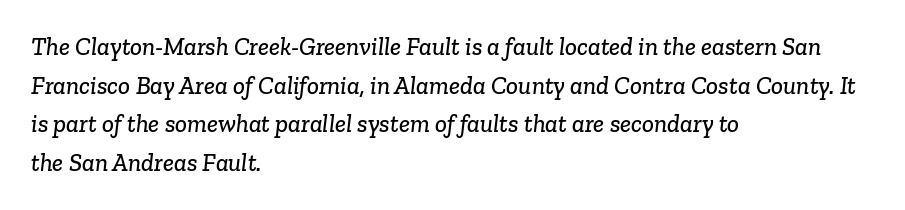
Q: Is the text underlined? A: No.
Q: How is the paragraph aligned? A: Left-aligned.
Q: Is the spacing between letters normal or unusually wide? A: Normal.
Q: Is the spacing between lines tight, normal or loose? A: Normal.
